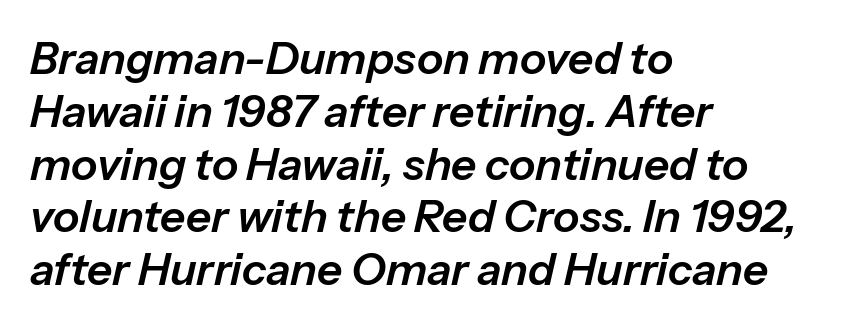
Q: Is the text italic (slanted)? A: Yes, it leans right by about 13 degrees.
Q: Is the text underlined? A: No.
Q: How is the paragraph aligned? A: Left-aligned.
Q: Is the spacing between letters normal or unusually wide? A: Normal.
Q: Width (condensed, normal, or wide)? A: Normal.
Q: Stroke contrast? A: Low.
Q: x-height? A: Medium.
Q: Monospaced? A: No.
